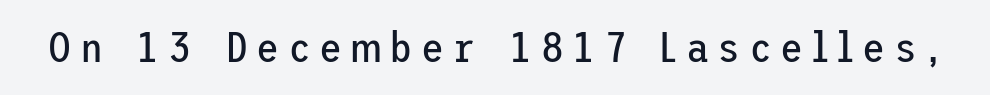
{"serif": "no", "italic": "no", "bold": "no", "weight": "regular", "width": "normal", "stroke_contrast": "low", "x_height": "medium", "underline": "no", "letter_spacing": "wide", "letter_spacing_em": 0.2, "glyph_px": 42}
